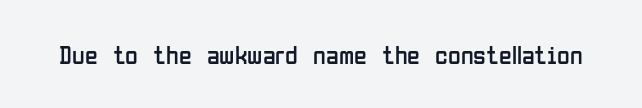
A roman cut, with each character standing at attention. Decoration check: the copy has no underline. The gaps between neighbouring characters are ordinary and unremarkable. Bold? No — there's no thickening of the strokes.
